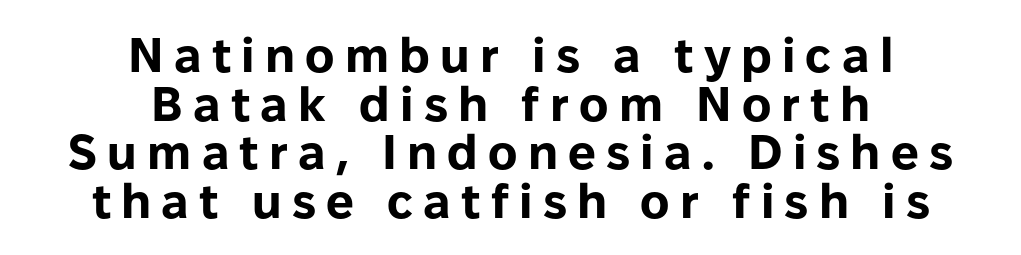
In terms of letterform style, serifs are entirely absent. The lettering stays uniformly vertical, giving the passage a roman look. Think of a printed novel: that variable character pitch is what you see here. Descenders hang freely into open space. These lines carry a lot of weight — the face is fully bold. These lines are centered, leaving both edges ragged.
